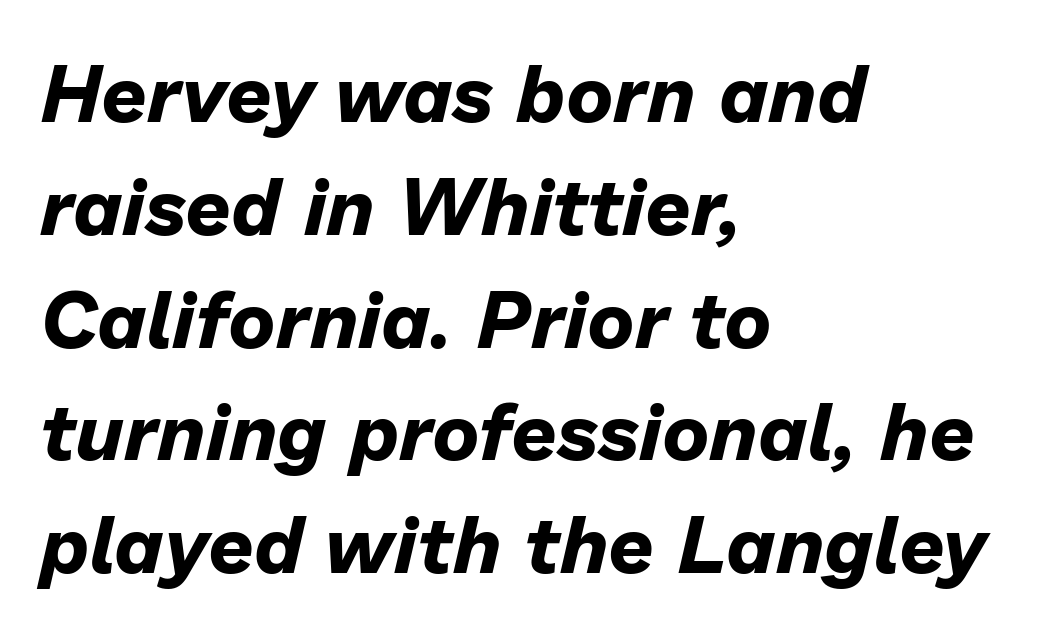
Q: Is the text bold? A: Yes.
Q: Is the text italic (slanted)? A: Yes, it leans right by about 13 degrees.
Q: Is the text underlined? A: No.
Q: How is the paragraph aligned? A: Left-aligned.
Q: Is the spacing between letters normal or unusually wide? A: Normal.
Q: Is the spacing between lines tight, normal or loose? A: Normal.
Q: Width (condensed, normal, or wide)? A: Normal.
Q: Stroke contrast? A: Low.
Q: x-height? A: Medium.
Q: Monospaced? A: No.
